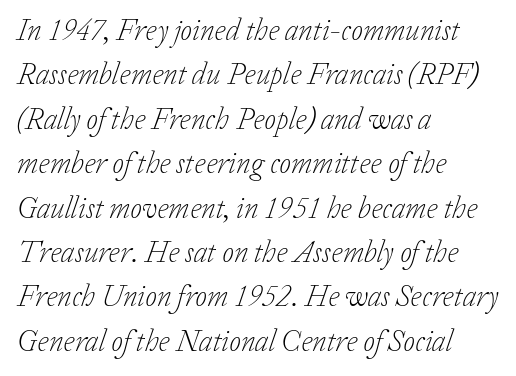
Q: Is the text bold? A: No.
Q: Is the text italic (slanted)? A: Yes, it leans right by about 20 degrees.
Q: Is the typeface a serif or a sans-serif typeface? A: Serif.
Q: Is the text underlined? A: No.
Q: How is the paragraph aligned? A: Left-aligned.
Q: Is the spacing between letters normal or unusually wide? A: Normal.
Q: Is the spacing between lines tight, normal or loose? A: Normal.
Q: Width (condensed, normal, or wide)? A: Normal.
Q: Stroke contrast? A: Low.
Q: x-height? A: Medium.
Q: Monospaced? A: No.
